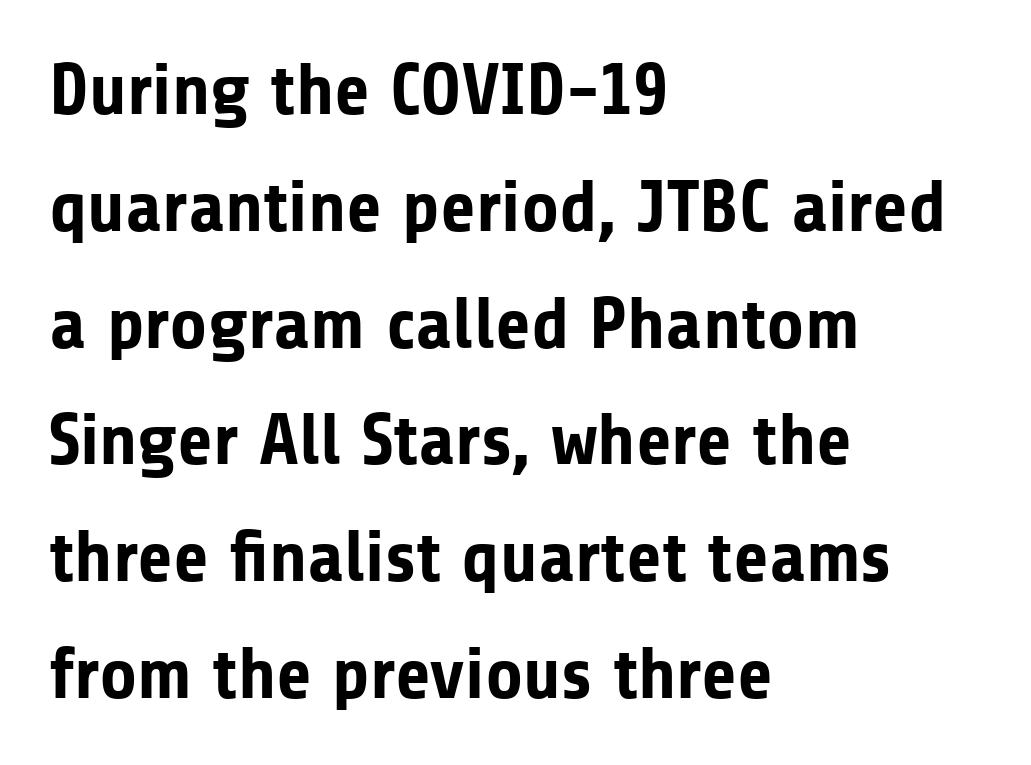
The image shows 73 px bold sans-serif type, upright; set left-aligned, normal line spacing (1.6x), normal letter spacing, not underlined; low stroke contrast and a medium x-height.
